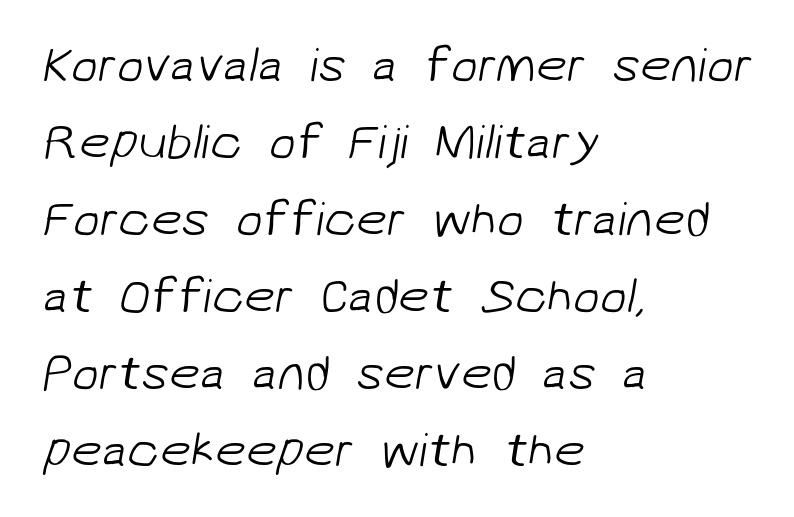
{"serif": "no", "bold": "no", "weight": "light", "width": "normal", "stroke_contrast": "low", "x_height": "medium", "monospaced": "no", "underline": "no", "align": "left", "line_spacing": "normal", "line_spacing_ratio": 1.57, "letter_spacing": "normal", "letter_spacing_em": 0.0, "glyph_px": 49}
